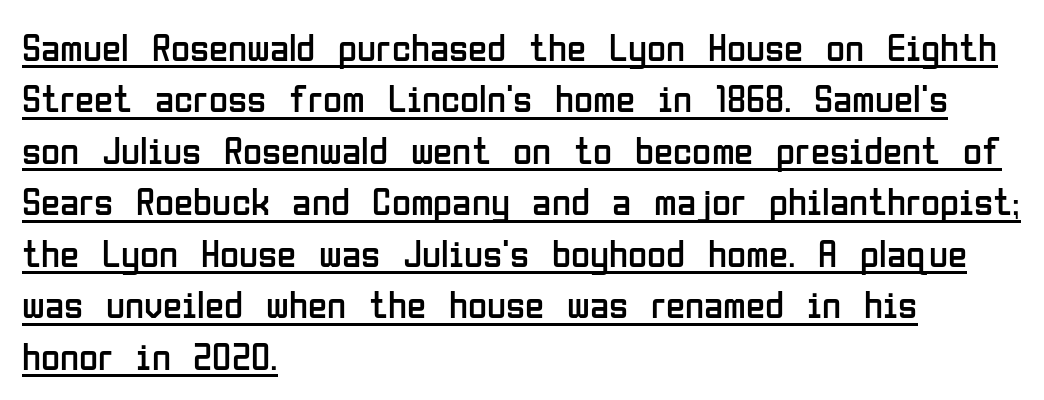
Q: Is the text bold? A: No.
Q: Is the text italic (slanted)? A: No, it is upright.
Q: Is the typeface a serif or a sans-serif typeface? A: Sans-serif.
Q: Is the text underlined? A: Yes.
Q: How is the paragraph aligned? A: Left-aligned.
Q: Is the spacing between letters normal or unusually wide? A: Normal.
Q: Is the spacing between lines tight, normal or loose? A: Normal.
Q: Width (condensed, normal, or wide)? A: Condensed.
Q: Stroke contrast? A: Low.
Q: x-height? A: Medium.
Q: Monospaced? A: No.
